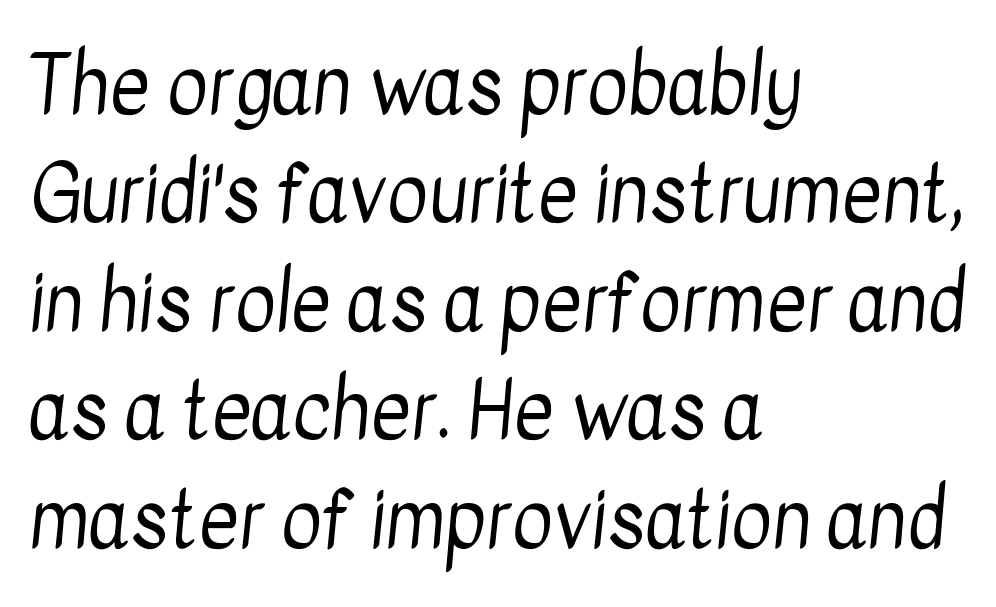
Q: Is the text bold? A: No.
Q: Is the typeface a serif or a sans-serif typeface? A: Sans-serif.
Q: Is the text underlined? A: No.
Q: How is the paragraph aligned? A: Left-aligned.
Q: Is the spacing between letters normal or unusually wide? A: Normal.
Q: Is the spacing between lines tight, normal or loose? A: Normal.
Q: Width (condensed, normal, or wide)? A: Condensed.
Q: Stroke contrast? A: Low.
Q: x-height? A: Medium.
Q: Monospaced? A: No.
